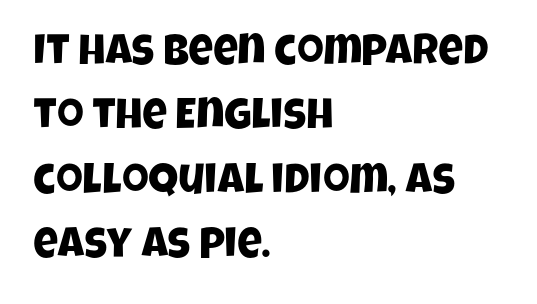
{"serif": "no", "width": "condensed", "stroke_contrast": "low", "x_height": "large", "monospaced": "no", "underline": "no", "align": "left", "line_spacing": "normal", "line_spacing_ratio": 1.5, "letter_spacing": "normal", "letter_spacing_em": 0.0, "glyph_px": 43}
